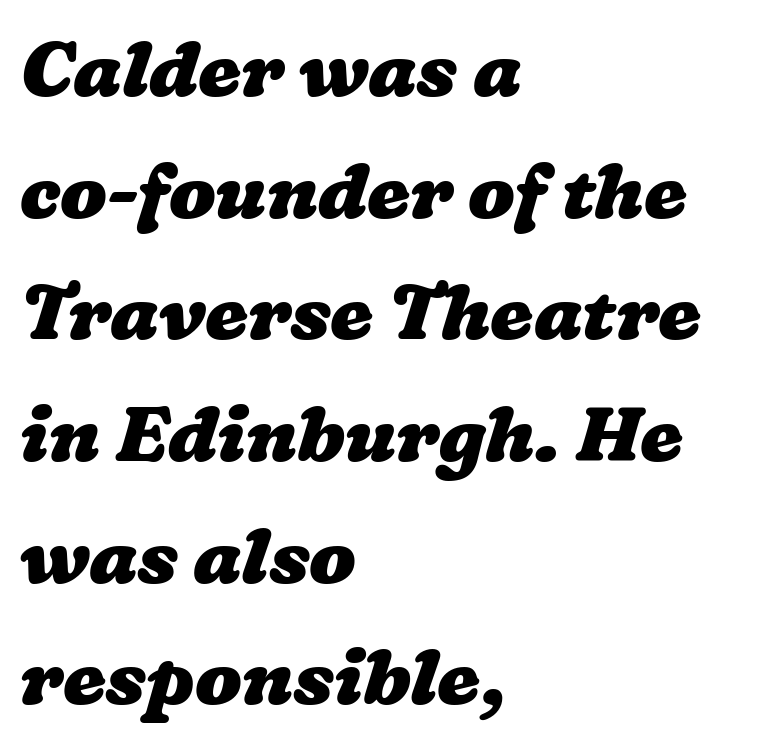
Look at the stroke-to-counter ratio: heavy, a bold. Characters follow at the spacing the type designer built in. The compositor pushed each line to the left boundary. Leading matches the norm, producing a regular column. Anything drawn beneath the words? Only blank space. Proportional: the letters do not fall into vertical columns.
